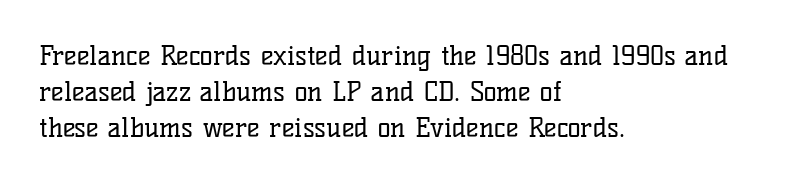
{"italic": "no", "bold": "no", "underline": "no", "align": "left", "line_spacing": "normal", "line_spacing_ratio": 1.33, "letter_spacing": "normal", "letter_spacing_em": 0.0, "glyph_px": 27}
